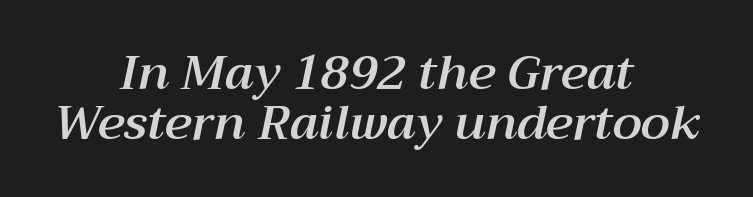
The image shows 48 px text type, italic (leaning right); set centered, tight line spacing (1.05x), normal letter spacing, not underlined; medium stroke contrast and a medium x-height.
